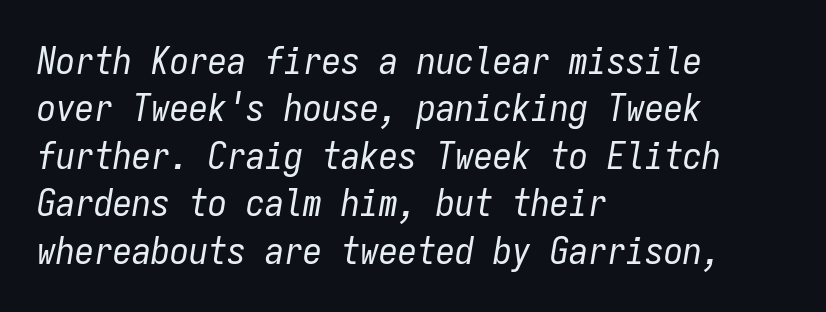
The image shows 38 px regular-weight, condensed type, italic (leaning right), monospaced; set left-aligned, normal line spacing (1.25x), normal letter spacing, not underlined; low stroke contrast and a medium x-height.
